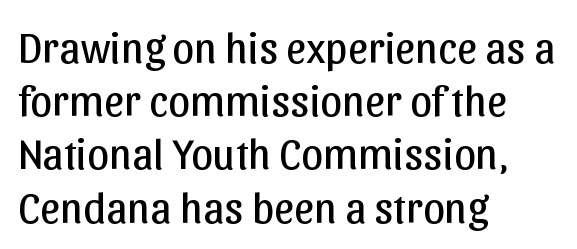
Q: Is the text bold? A: No.
Q: Is the text italic (slanted)? A: No, it is upright.
Q: Is the typeface a serif or a sans-serif typeface? A: Sans-serif.
Q: Is the text underlined? A: No.
Q: How is the paragraph aligned? A: Left-aligned.
Q: Is the spacing between letters normal or unusually wide? A: Normal.
Q: Width (condensed, normal, or wide)? A: Normal.
Q: Stroke contrast? A: Low.
Q: x-height? A: Medium.
Q: Monospaced? A: No.
